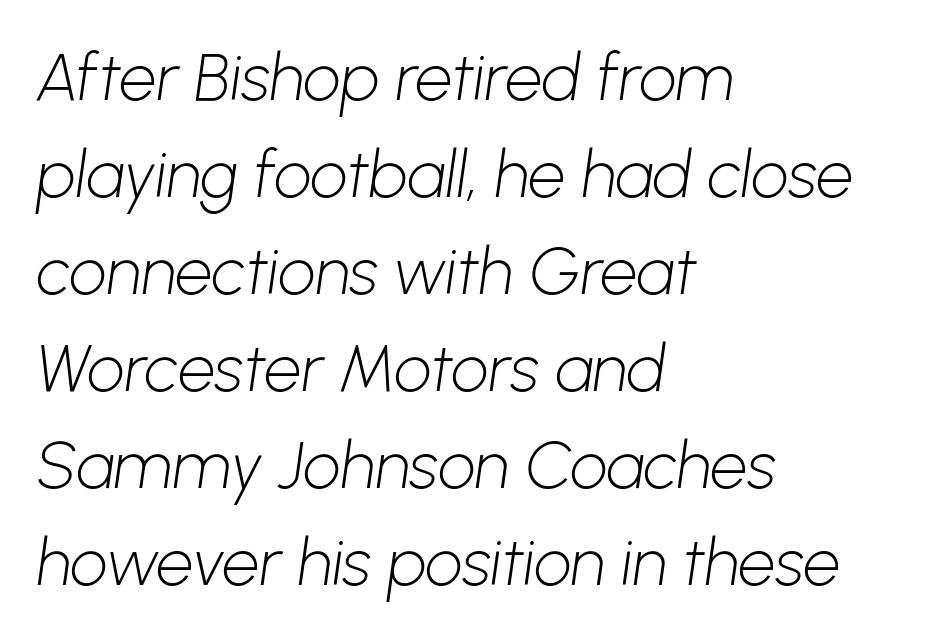
Q: Is the text bold? A: No.
Q: Is the typeface a serif or a sans-serif typeface? A: Sans-serif.
Q: Is the text underlined? A: No.
Q: How is the paragraph aligned? A: Left-aligned.
Q: Is the spacing between letters normal or unusually wide? A: Normal.
Q: Is the spacing between lines tight, normal or loose? A: Normal.
Q: Width (condensed, normal, or wide)? A: Normal.
Q: Stroke contrast? A: Low.
Q: x-height? A: Medium.
Q: Monospaced? A: No.
